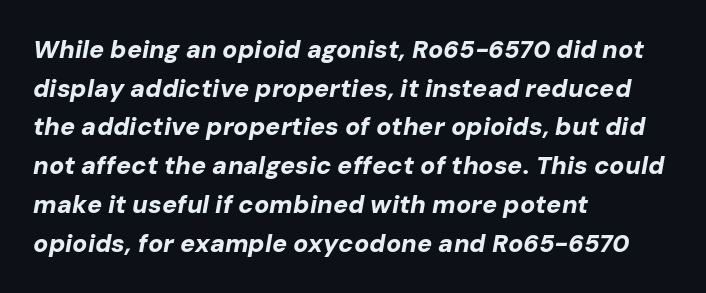
Check the space under the baseline: it is left empty. Caption: standard tracking, unaltered. Slanted lettering throughout. Thick stems and heavy bowls — unmistakably bold. The ragged edge is on the right, which tells us the setting is flush left. The line-height multiplier appears to be the usual default.
